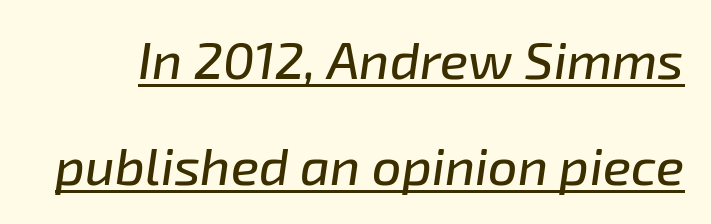
Q: Is the text italic (slanted)? A: Yes, it leans right by about 8 degrees.
Q: Is the text underlined? A: Yes.
Q: Is the spacing between letters normal or unusually wide? A: Normal.
Q: Is the spacing between lines tight, normal or loose? A: Loose.
Q: Width (condensed, normal, or wide)? A: Normal.
Q: Stroke contrast? A: Low.
Q: x-height? A: Medium.
Q: Monospaced? A: No.
